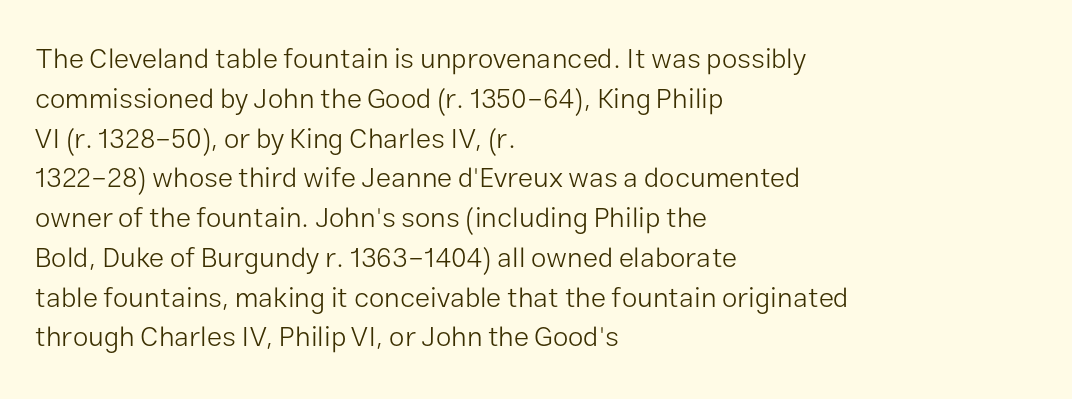
Upright lettering throughout. Compared with a centered layout, this one pins lines to the left instead. The line texture is even and compact thanks to regular tracking. Look at the bottom of the vertical strokes: they stop flat, with no serifs. The face used here is proportionally spaced, like ordinary book or web type. Summary of weight: not heavy and not bold.
